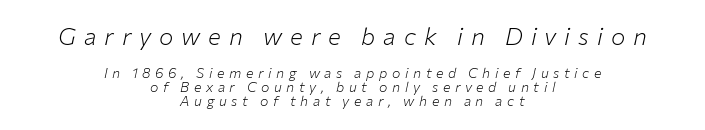
{"italic": "yes", "lean": "right", "slant_degrees": 12, "bold": "no", "underline": "no", "align": "center", "line_spacing": "tight", "line_spacing_ratio": 1.0, "letter_spacing": "wide", "letter_spacing_em": 0.33, "larger_block": "first", "size_ratio": 1.71, "glyph_px": 24}
